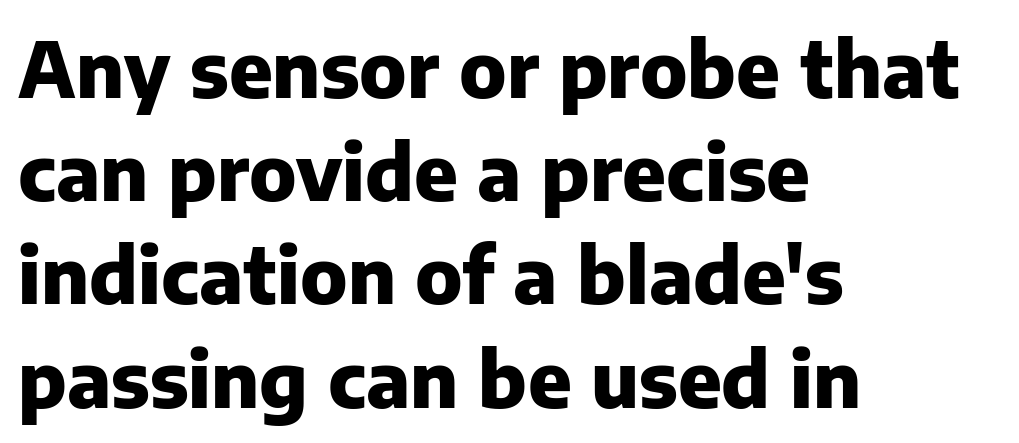
The ragged edge is on the right, which tells us the setting is flush left. The space between consecutive lines is moderate. The letters stand straight up with perfectly vertical stems. The face used here is rendered with its standard letterfit. A clean baseline with only descenders dipping below it. Nothing sits at the stroke ends, so this counts as sans-serif.
